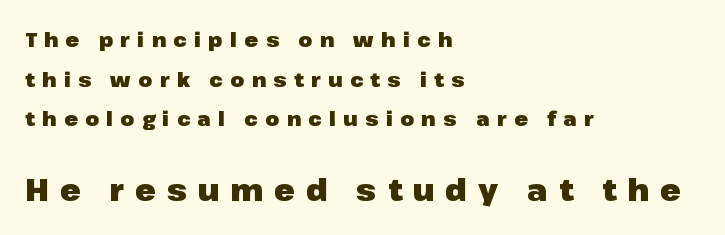
Q: Is the text bold? A: Yes.
Q: Is the text italic (slanted)? A: No, it is upright.
Q: Is the typeface a serif or a sans-serif typeface? A: Sans-serif.
Q: Is the text underlined? A: No.
Q: How is the paragraph aligned? A: Left-aligned.
Q: Is the spacing between letters normal or unusually wide? A: Unusually wide.
Q: Is the spacing between lines tight, normal or loose? A: Loose.
Q: Which block of text is set in a larger size, the first (top) or the second (bottom)? A: The second (bottom) one.
Q: Width (condensed, normal, or wide)? A: Normal.
Q: Stroke contrast? A: Low.
Q: x-height? A: Medium.
Q: Monospaced? A: No.
